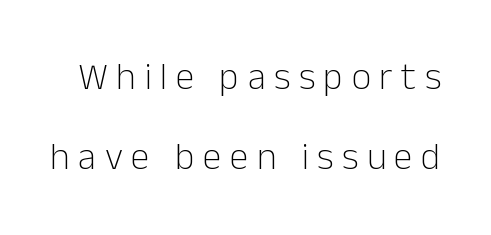
{"serif": "no", "italic": "no", "bold": "no", "weight": "light", "width": "normal", "stroke_contrast": "low", "x_height": "medium", "monospaced": "no", "underline": "no", "line_spacing": "loose", "line_spacing_ratio": 2.11, "letter_spacing": "wide", "letter_spacing_em": 0.22, "glyph_px": 38}
